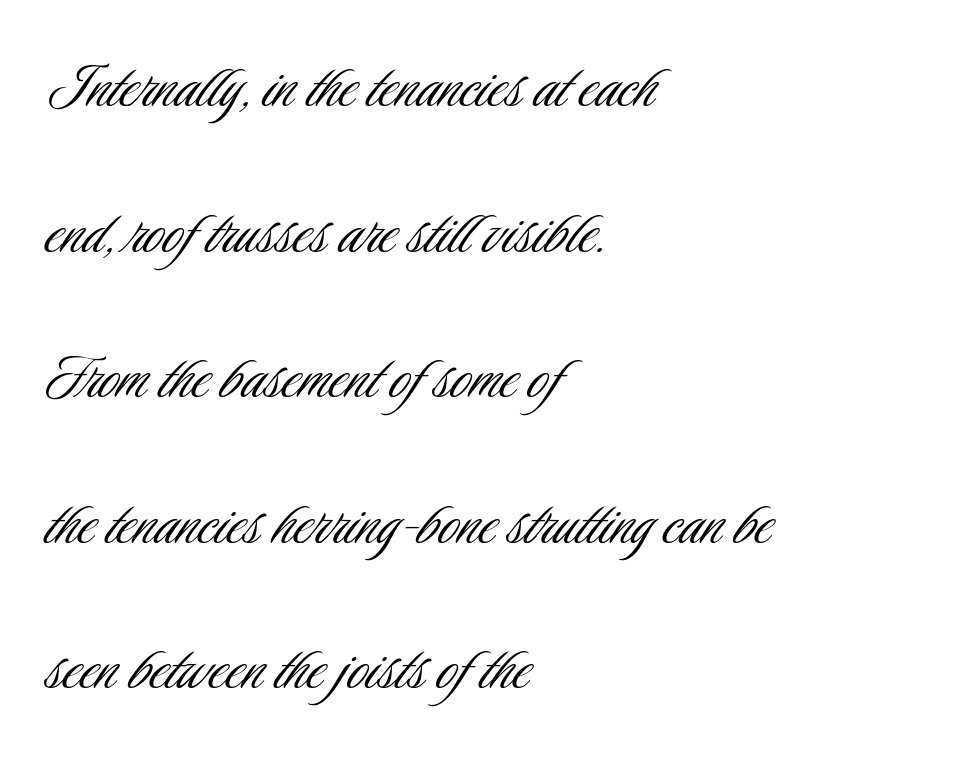
{"serif": "no", "bold": "no", "weight": "light", "width": "condensed", "stroke_contrast": "low", "x_height": "small", "monospaced": "no", "underline": "no", "align": "left", "line_spacing": "loose", "line_spacing_ratio": 2.05, "letter_spacing": "normal", "letter_spacing_em": 0.0, "glyph_px": 71}
